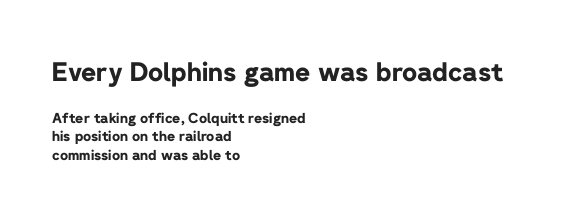
{"italic": "no", "bold": "yes", "underline": "no", "align": "left", "line_spacing": "normal", "line_spacing_ratio": 1.31, "letter_spacing": "normal", "letter_spacing_em": 0.0, "larger_block": "first", "size_ratio": 1.86, "glyph_px": 26}
